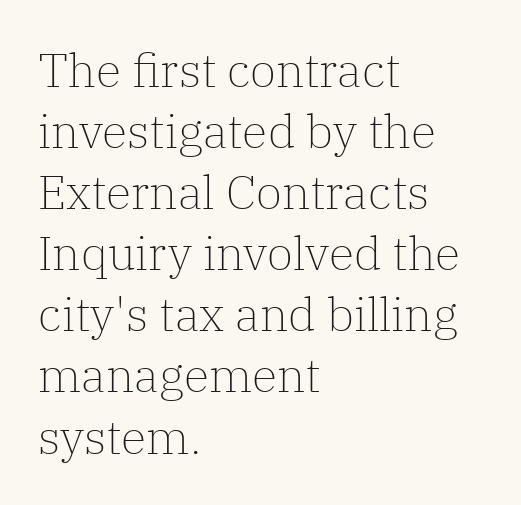
Q: Is the text bold? A: No.
Q: Is the text italic (slanted)? A: No, it is upright.
Q: Is the typeface a serif or a sans-serif typeface? A: Serif.
Q: Is the text underlined? A: No.
Q: How is the paragraph aligned? A: Left-aligned.
Q: Is the spacing between letters normal or unusually wide? A: Normal.
Q: Is the spacing between lines tight, normal or loose? A: Normal.
Q: Width (condensed, normal, or wide)? A: Normal.
Q: Stroke contrast? A: Low.
Q: x-height? A: Medium.
Q: Monospaced? A: No.
